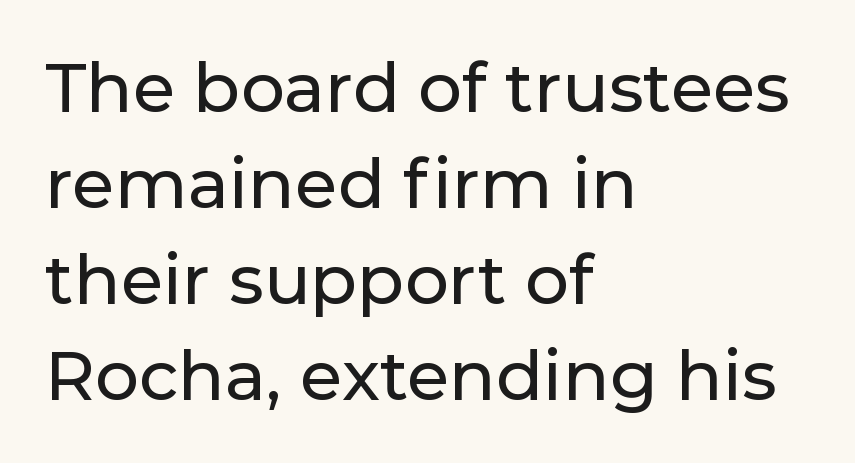
The image shows 69 px sans-serif type, upright; set left-aligned, normal line spacing (1.39x), normal letter spacing, not underlined; low stroke contrast and a medium x-height.
